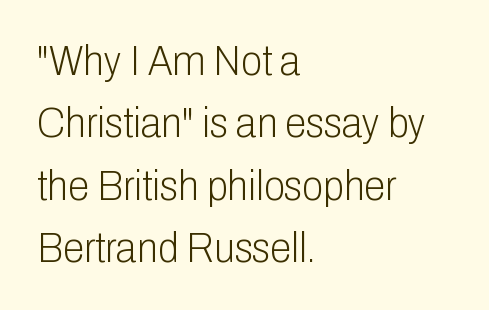
{"serif": "no", "italic": "no", "bold": "no", "weight": "light", "width": "condensed", "stroke_contrast": "low", "x_height": "medium", "monospaced": "no", "underline": "no", "align": "left", "line_spacing": "normal", "line_spacing_ratio": 1.45, "letter_spacing": "normal", "letter_spacing_em": 0.0, "glyph_px": 43}
